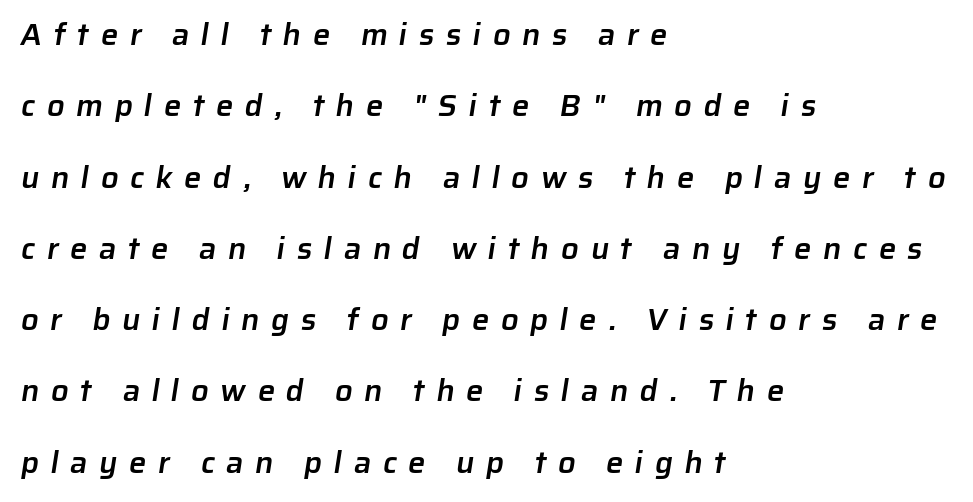
{"serif": "no", "bold": "semi", "weight": "semibold", "width": "normal", "stroke_contrast": "low", "x_height": "medium", "monospaced": "no", "underline": "no", "align": "left", "line_spacing": "loose", "line_spacing_ratio": 2.3, "letter_spacing": "wide", "letter_spacing_em": 0.37, "glyph_px": 31}
